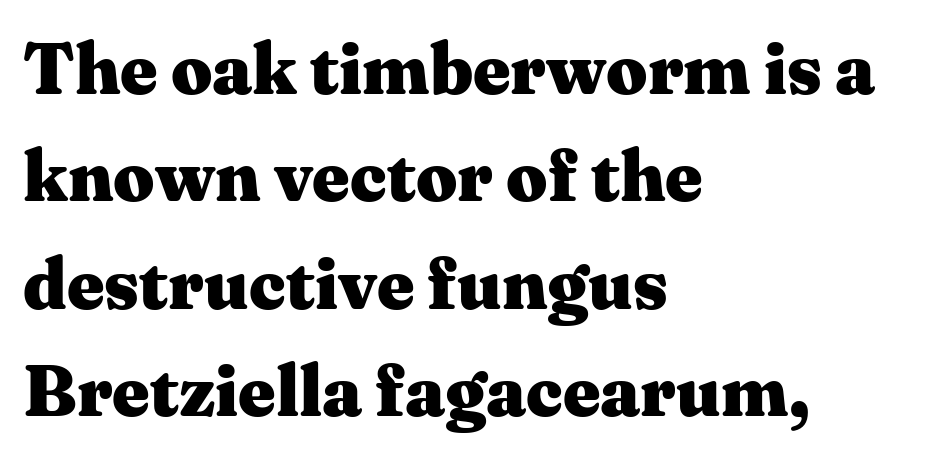
Q: Is the text bold? A: Yes.
Q: Is the text italic (slanted)? A: No, it is upright.
Q: Is the typeface a serif or a sans-serif typeface? A: Serif.
Q: Is the text underlined? A: No.
Q: How is the paragraph aligned? A: Left-aligned.
Q: Is the spacing between letters normal or unusually wide? A: Normal.
Q: Is the spacing between lines tight, normal or loose? A: Normal.
Q: Width (condensed, normal, or wide)? A: Wide.
Q: Stroke contrast? A: Medium.
Q: x-height? A: Medium.
Q: Monospaced? A: No.
